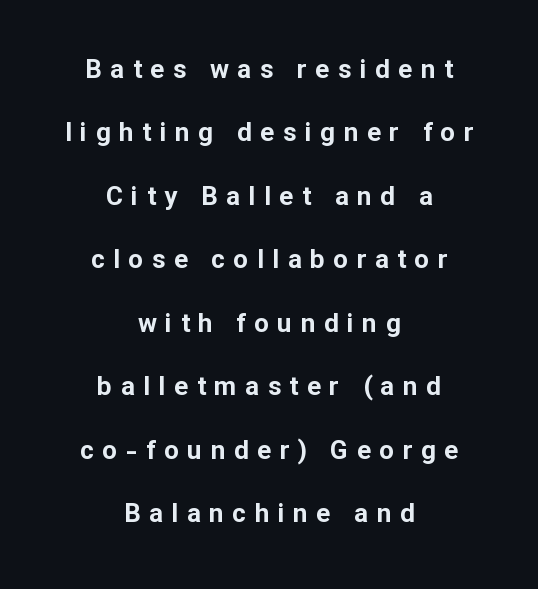
This rendering widens character spacing well past its baseline value. Is there much room between lines? Yes — plenty of vertical air separates them. The passage is arranged like a title page — every line centered. Anything drawn beneath the words? Only blank space. Strokes here are thick enough to call this a true bold. The type sits square on the baseline with zero lean.
